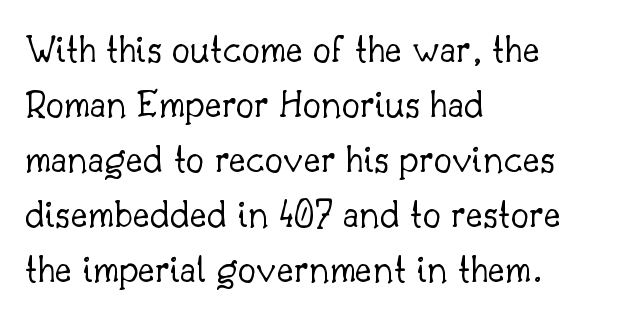
{"italic": "no", "bold": "no", "weight": "light", "width": "normal", "stroke_contrast": "low", "x_height": "small", "monospaced": "no", "underline": "no", "align": "left", "line_spacing": "normal", "line_spacing_ratio": 1.34, "letter_spacing": "normal", "letter_spacing_em": 0.0, "glyph_px": 41}
